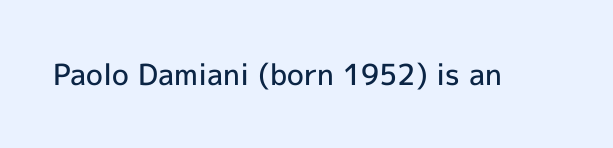
The image shows 29 px semibold sans-serif type, upright; set normal letter spacing, not underlined; a medium x-height.
